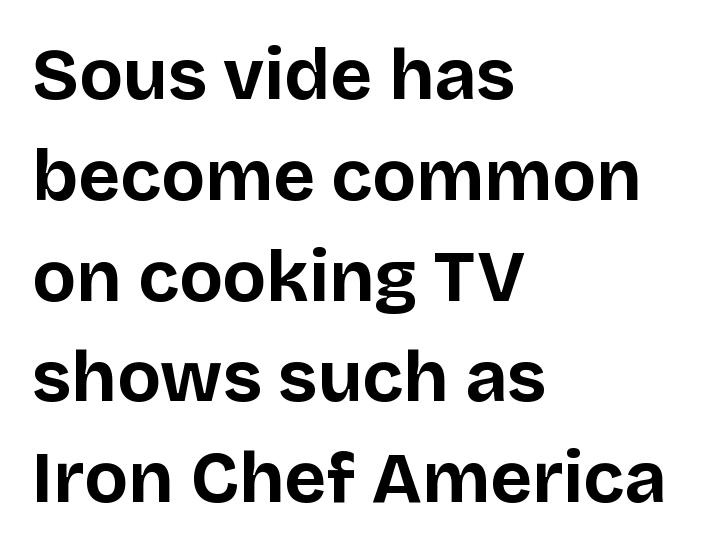
Baseline-to-baseline distance is the conventional proportion of letter height. Designer's note — italics off, roman on. The tracking reads as untouched default to a designer's eye. Typographically, this falls in the sans-serif category. Quick note: underline off. Typesetter's note: full bold, strokes at maximum text heaviness.
